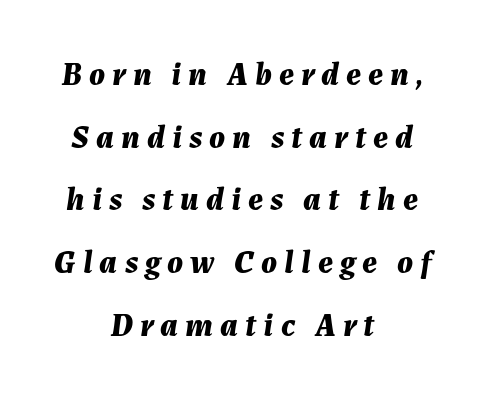
{"italic": "yes", "lean": "right", "slant_degrees": 7, "bold": "yes", "weight": "bold", "width": "normal", "stroke_contrast": "medium", "x_height": "medium", "monospaced": "no", "underline": "no", "align": "center", "line_spacing": "loose", "line_spacing_ratio": 1.9, "letter_spacing": "wide", "letter_spacing_em": 0.21, "glyph_px": 33}
